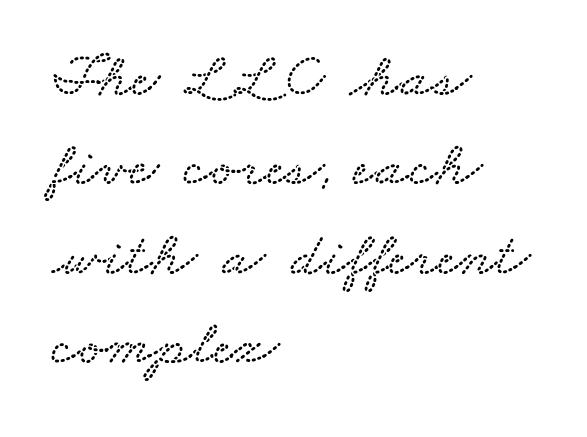
The horizontal fit of the characters is conventional and even. Horizontally, the lines are justified to the leading edge only. The letters advance in unequal steps, a hallmark of proportional type. Just letters on the line, the space beneath them empty. The line-height multiplier appears to be the usual default.
